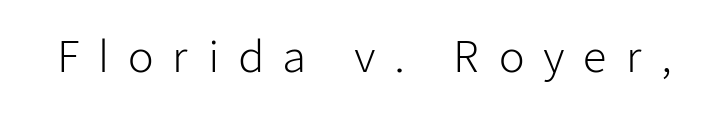
Q: Is the text bold? A: No.
Q: Is the text italic (slanted)? A: No, it is upright.
Q: Is the typeface a serif or a sans-serif typeface? A: Sans-serif.
Q: Is the text underlined? A: No.
Q: Is the spacing between letters normal or unusually wide? A: Unusually wide.
Q: Width (condensed, normal, or wide)? A: Normal.
Q: Stroke contrast? A: Low.
Q: x-height? A: Medium.
Q: Monospaced? A: No.
